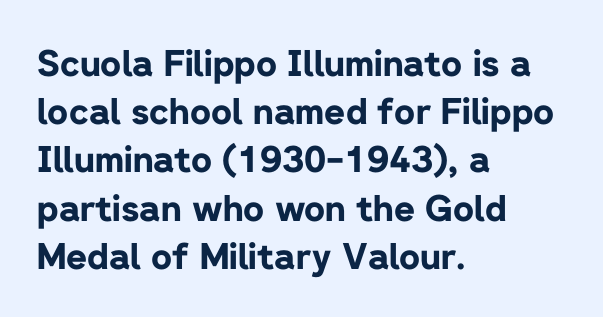
Q: Is the text bold? A: Yes.
Q: Is the text italic (slanted)? A: No, it is upright.
Q: Is the typeface a serif or a sans-serif typeface? A: Sans-serif.
Q: Is the text underlined? A: No.
Q: How is the paragraph aligned? A: Left-aligned.
Q: Is the spacing between letters normal or unusually wide? A: Normal.
Q: Is the spacing between lines tight, normal or loose? A: Normal.
Q: Width (condensed, normal, or wide)? A: Normal.
Q: Stroke contrast? A: Low.
Q: x-height? A: Medium.
Q: Monospaced? A: No.
